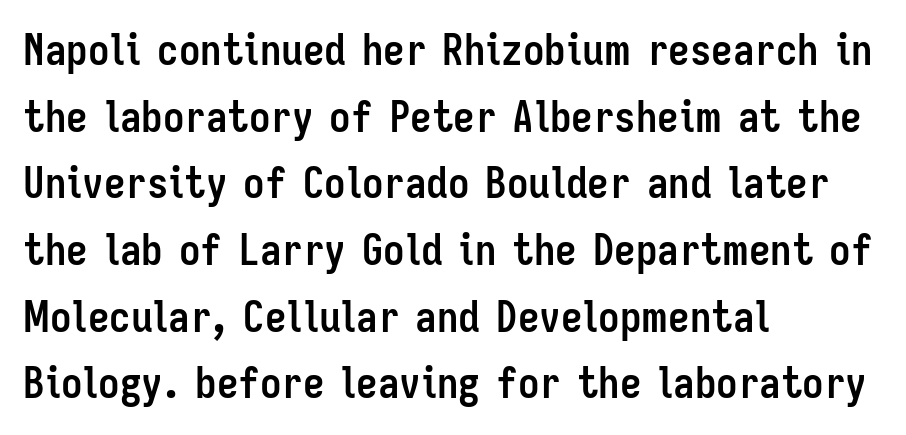
{"serif": "no", "italic": "no", "bold": "yes", "weight": "semibold", "width": "condensed", "stroke_contrast": "low", "x_height": "medium", "monospaced": "no", "underline": "no", "align": "left", "line_spacing": "normal", "line_spacing_ratio": 1.55, "letter_spacing": "normal", "letter_spacing_em": 0.0, "glyph_px": 43}
